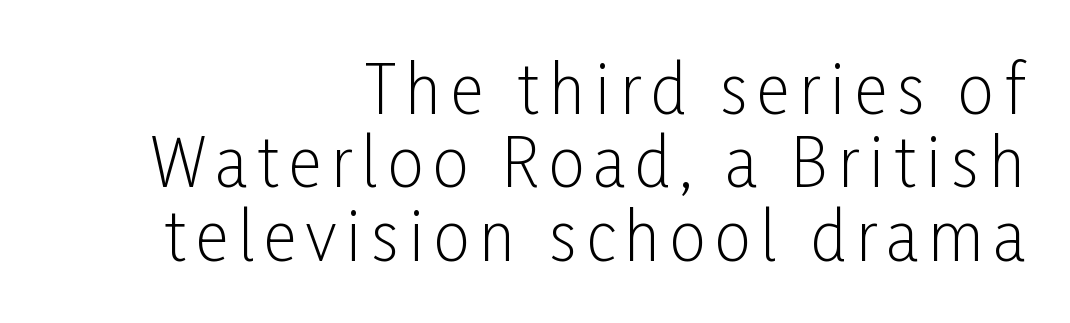
The type sits square on the baseline with zero lean. No feet cap the strokes, marking this as sans-serif type. A typesetter would call this proportional, since set widths differ per character. Unmarked baselines from the first word to the last. The lines in this sample share a right terminus and differ only in where they begin.
